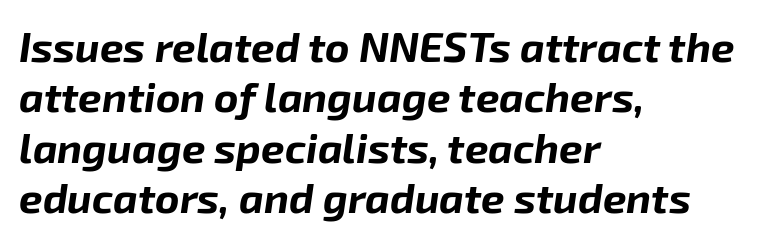
Glance below the letters and you will spot only blank space. An italicized treatment has been applied to the whole sample. Letter spacing: default. The compositor pushed each line to the left boundary.
